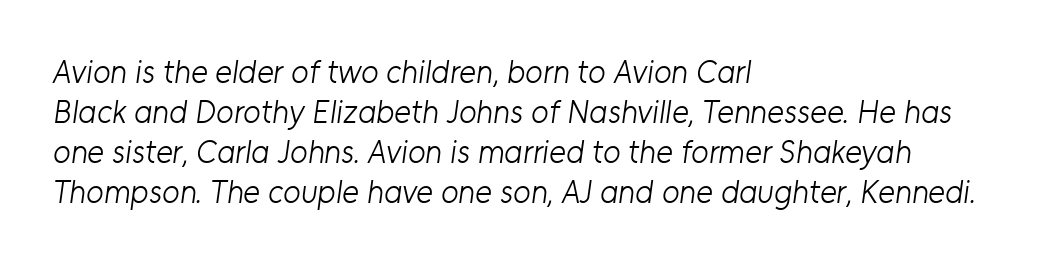
Q: Is the text bold? A: No.
Q: Is the typeface a serif or a sans-serif typeface? A: Sans-serif.
Q: Is the text underlined? A: No.
Q: How is the paragraph aligned? A: Left-aligned.
Q: Is the spacing between letters normal or unusually wide? A: Normal.
Q: Is the spacing between lines tight, normal or loose? A: Normal.
Q: Width (condensed, normal, or wide)? A: Normal.
Q: Stroke contrast? A: Low.
Q: x-height? A: Medium.
Q: Monospaced? A: No.
